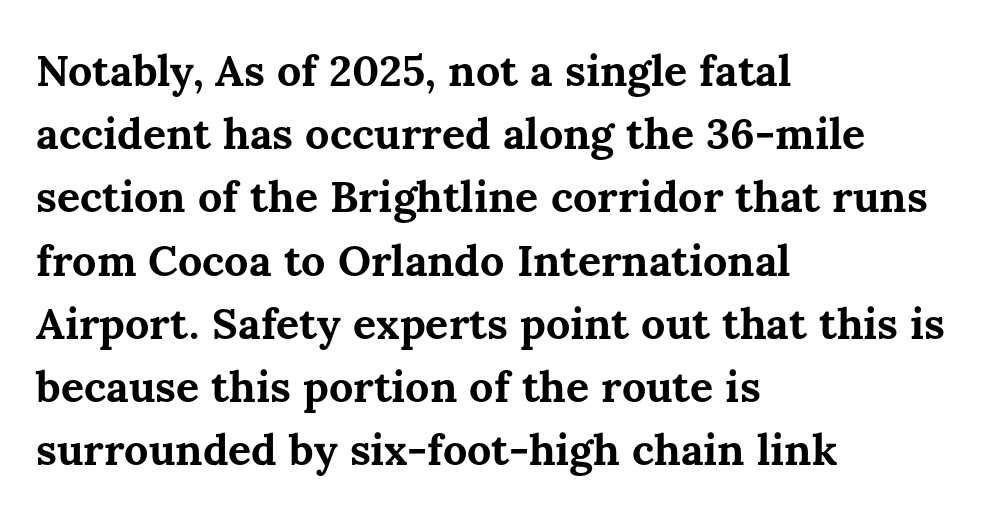
This rendering uses left alignment, leaving the right contour irregular. Strokes here are thick enough to call this a true bold. Between one letter and the next there's only the usual sliver of space. These lines are rendered in a variable-pitch font. The glyphs are unaccompanied by any horizontal stroke below them. The vertical gap from one line to the next is medium.
